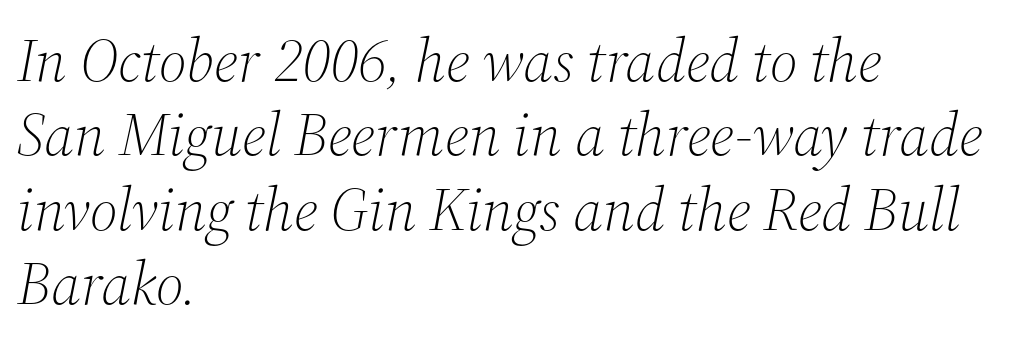
Ink coverage per letter is moderate at most. The glyphs in this specimen are seriffed. A classic flush-left, rag-right setting is used for this passage. The letterforms sit shoulder to shoulder at normal distance. Only glyphs here, with clear space below each row.
